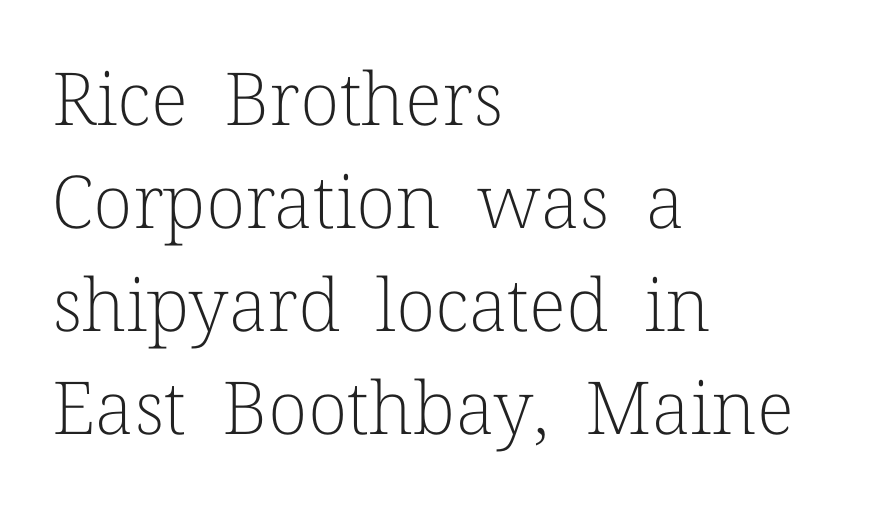
The image shows 73 px light serif type, upright; set left-aligned, normal line spacing (1.41x), normal letter spacing, not underlined; low stroke contrast and a medium x-height.
